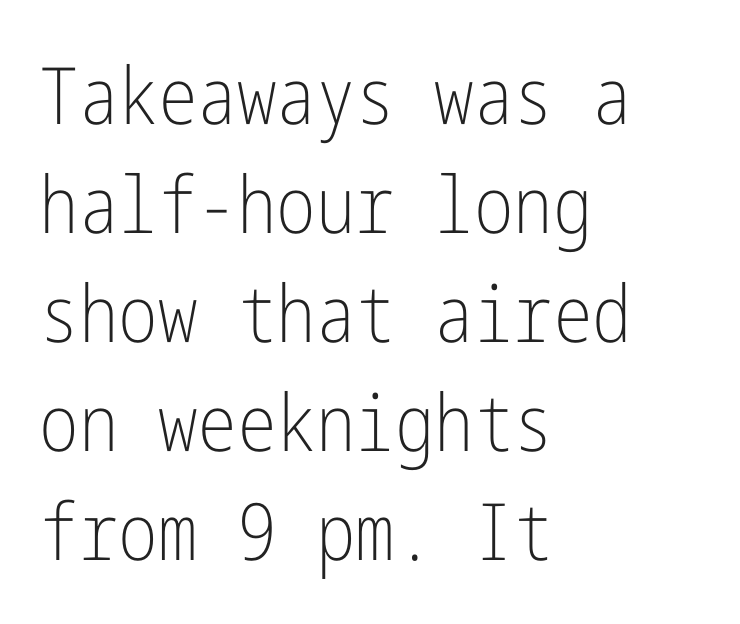
Q: Is the text bold? A: No.
Q: Is the text italic (slanted)? A: No, it is upright.
Q: Is the typeface a serif or a sans-serif typeface? A: Sans-serif.
Q: Is the text underlined? A: No.
Q: How is the paragraph aligned? A: Left-aligned.
Q: Is the spacing between letters normal or unusually wide? A: Normal.
Q: Is the spacing between lines tight, normal or loose? A: Normal.
Q: Width (condensed, normal, or wide)? A: Condensed.
Q: Stroke contrast? A: Low.
Q: x-height? A: Medium.
